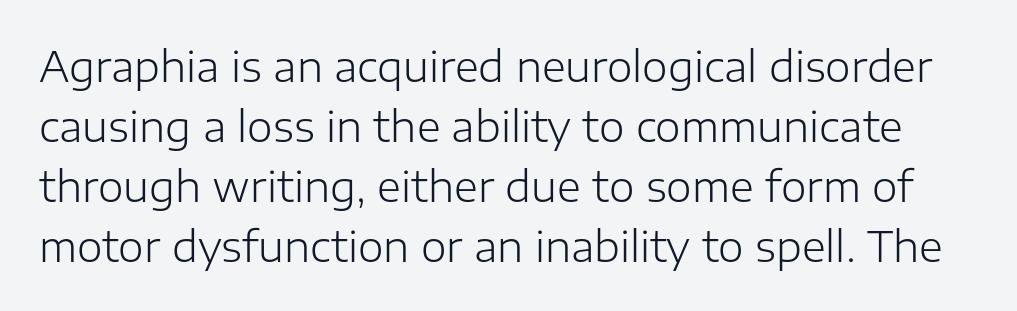
Q: Is the text bold? A: No.
Q: Is the text italic (slanted)? A: No, it is upright.
Q: Is the typeface a serif or a sans-serif typeface? A: Sans-serif.
Q: Is the text underlined? A: No.
Q: Is the spacing between letters normal or unusually wide? A: Normal.
Q: Is the spacing between lines tight, normal or loose? A: Normal.
Q: Width (condensed, normal, or wide)? A: Normal.
Q: Stroke contrast? A: Low.
Q: x-height? A: Medium.
Q: Monospaced? A: No.
